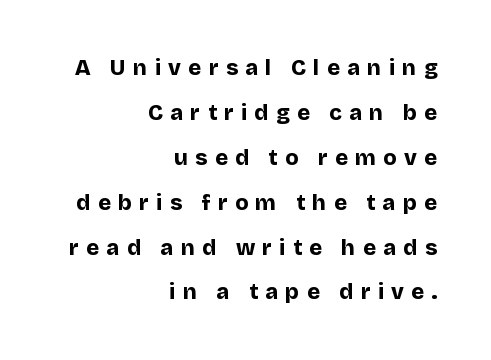
{"italic": "no", "bold": "yes", "underline": "no", "align": "right", "line_spacing": "loose", "line_spacing_ratio": 2.04, "letter_spacing": "wide", "letter_spacing_em": 0.33, "glyph_px": 22}
